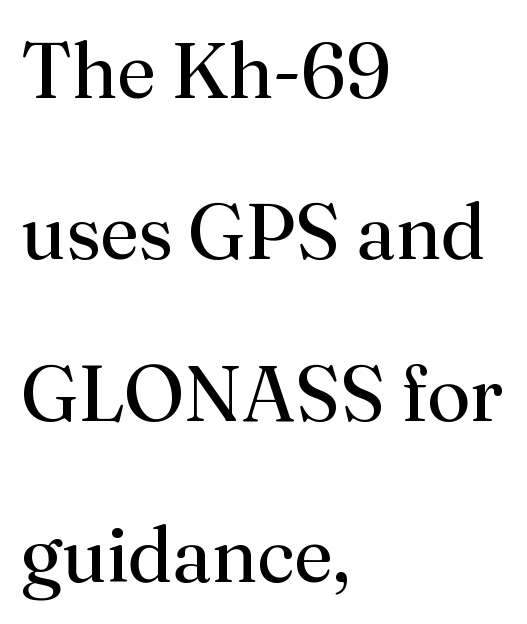
{"serif": "yes", "italic": "no", "bold": "no", "weight": "regular", "width": "normal", "stroke_contrast": "medium", "x_height": "small", "monospaced": "no", "underline": "no", "align": "left", "line_spacing": "loose", "line_spacing_ratio": 2.07, "letter_spacing": "normal", "letter_spacing_em": 0.0, "glyph_px": 78}
